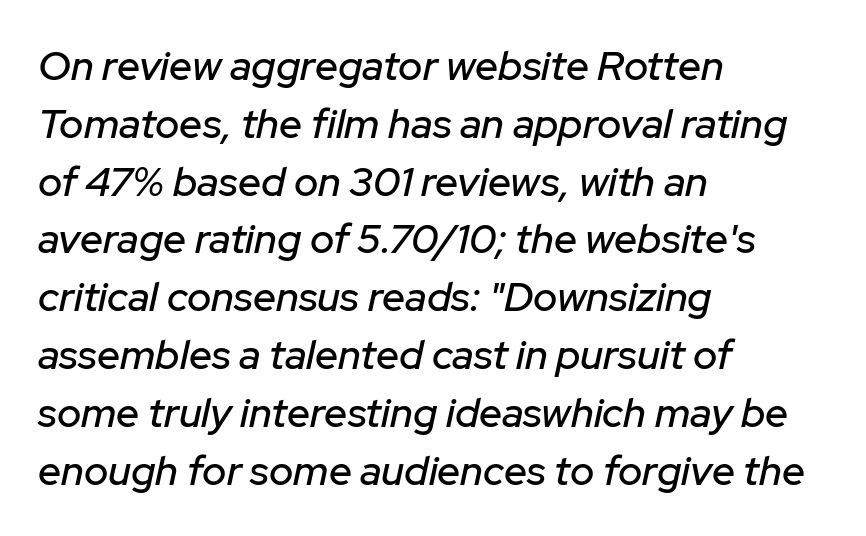
Q: Is the text italic (slanted)? A: Yes, it leans right by about 12 degrees.
Q: Is the text underlined? A: No.
Q: How is the paragraph aligned? A: Left-aligned.
Q: Is the spacing between letters normal or unusually wide? A: Normal.
Q: Is the spacing between lines tight, normal or loose? A: Normal.
Q: Width (condensed, normal, or wide)? A: Normal.
Q: Stroke contrast? A: Low.
Q: x-height? A: Medium.
Q: Monospaced? A: No.
